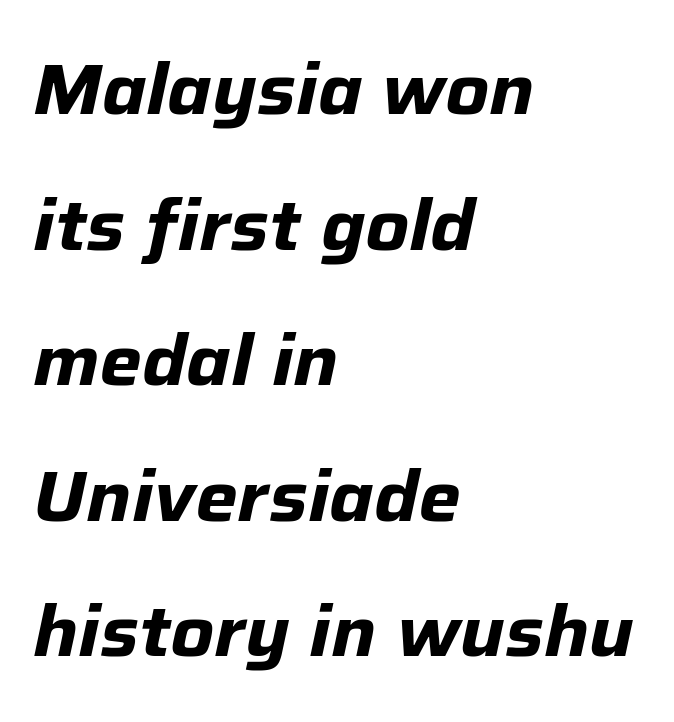
{"italic": "yes", "lean": "right", "slant_degrees": 12, "bold": "yes", "weight": "bold", "width": "normal", "stroke_contrast": "low", "x_height": "medium", "monospaced": "no", "underline": "no", "align": "left", "line_spacing": "loose", "line_spacing_ratio": 1.91, "letter_spacing": "normal", "letter_spacing_em": 0.0, "glyph_px": 71}
